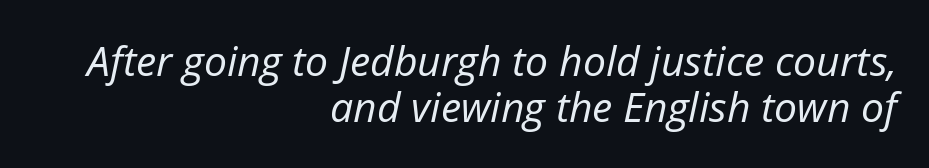
Q: Is the text bold? A: No.
Q: Is the text italic (slanted)? A: Yes, it leans right by about 12 degrees.
Q: Is the text underlined? A: No.
Q: How is the paragraph aligned? A: Right-aligned.
Q: Is the spacing between letters normal or unusually wide? A: Normal.
Q: Is the spacing between lines tight, normal or loose? A: Tight.
Q: Width (condensed, normal, or wide)? A: Normal.
Q: Stroke contrast? A: Low.
Q: x-height? A: Medium.
Q: Monospaced? A: No.
